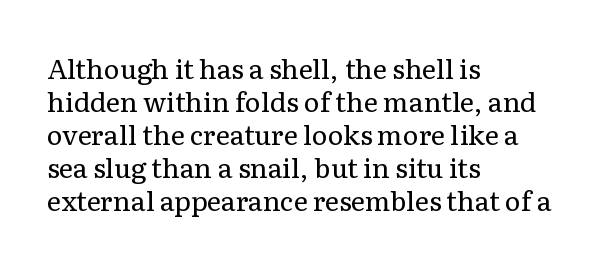
{"italic": "no", "bold": "no", "underline": "no", "align": "left", "line_spacing_ratio": 1.22, "letter_spacing": "normal", "letter_spacing_em": 0.0, "glyph_px": 27}
